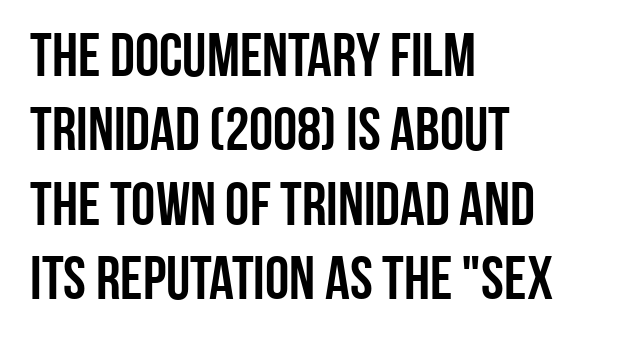
{"serif": "no", "italic": "no", "width": "condensed", "stroke_contrast": "low", "x_height": "large", "monospaced": "no", "underline": "no", "align": "left", "line_spacing_ratio": 1.22, "letter_spacing": "normal", "letter_spacing_em": 0.0, "glyph_px": 61}
